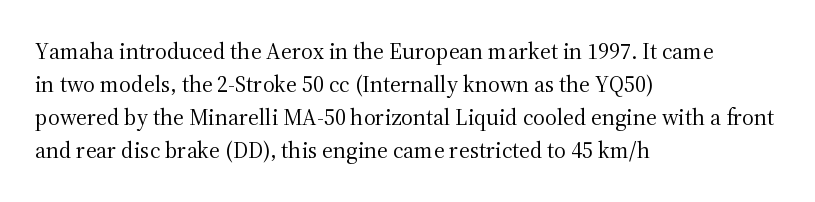
Does extra space separate the letters? No, they use regular spacing. The rendering anchors every line to the left-hand side. The axis of the letterforms is exactly vertical. These lines sit exactly where default settings would place them. Ink coverage per letter is moderate at most. Bare-footed words on every line.
